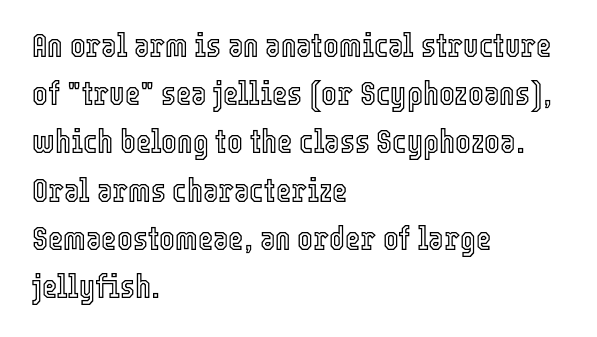
The image shows 33 px condensed type, upright; set left-aligned, normal line spacing (1.46x), normal letter spacing, not underlined; a medium x-height.
